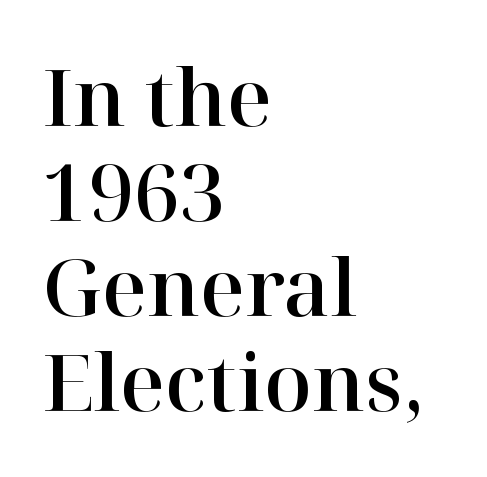
{"serif": "yes", "italic": "no", "width": "normal", "stroke_contrast": "high", "x_height": "medium", "monospaced": "no", "underline": "no", "align": "left", "line_spacing_ratio": 1.22, "letter_spacing": "normal", "letter_spacing_em": 0.0, "glyph_px": 78}
